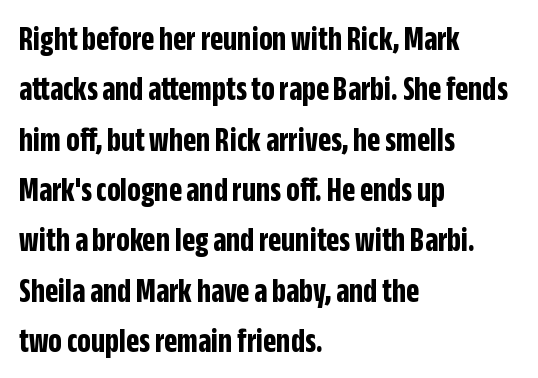
Q: Is the text bold? A: Yes.
Q: Is the text italic (slanted)? A: No, it is upright.
Q: Is the typeface a serif or a sans-serif typeface? A: Sans-serif.
Q: Is the text underlined? A: No.
Q: How is the paragraph aligned? A: Left-aligned.
Q: Is the spacing between letters normal or unusually wide? A: Normal.
Q: Is the spacing between lines tight, normal or loose? A: Normal.
Q: Width (condensed, normal, or wide)? A: Condensed.
Q: Stroke contrast? A: Low.
Q: x-height? A: Large.
Q: Monospaced? A: No.
